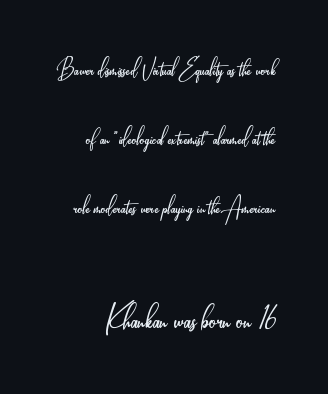
{"serif": "no", "bold": "no", "weight": "light", "width": "condensed", "stroke_contrast": "low", "x_height": "small", "monospaced": "no", "underline": "no", "line_spacing": "loose", "line_spacing_ratio": 2.38, "letter_spacing": "normal", "letter_spacing_em": 0.0, "larger_block": "second", "size_ratio": 1.52, "glyph_px": 44}
